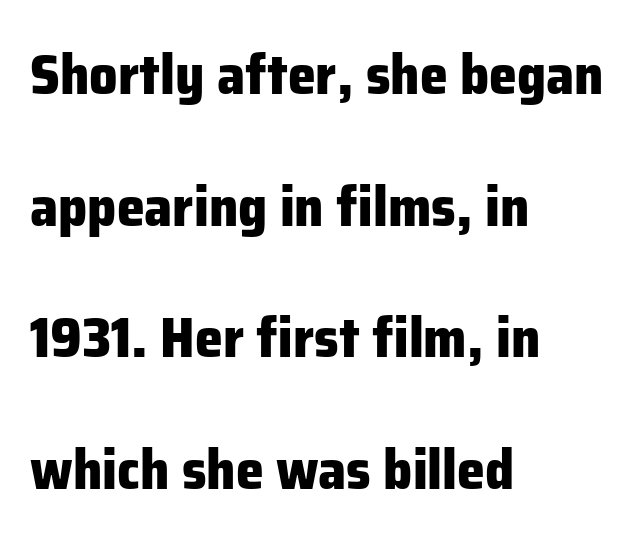
Q: Is the text bold? A: Yes.
Q: Is the text italic (slanted)? A: No, it is upright.
Q: Is the typeface a serif or a sans-serif typeface? A: Sans-serif.
Q: Is the text underlined? A: No.
Q: How is the paragraph aligned? A: Left-aligned.
Q: Is the spacing between letters normal or unusually wide? A: Normal.
Q: Is the spacing between lines tight, normal or loose? A: Loose.
Q: Width (condensed, normal, or wide)? A: Normal.
Q: Stroke contrast? A: Low.
Q: x-height? A: Medium.
Q: Monospaced? A: No.
